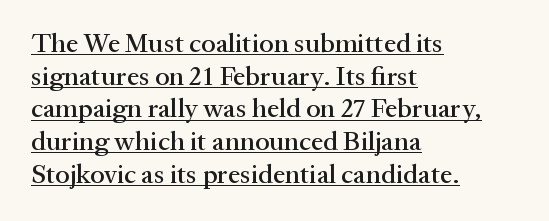
Q: Is the text italic (slanted)? A: No, it is upright.
Q: Is the text underlined? A: Yes.
Q: How is the paragraph aligned? A: Left-aligned.
Q: Is the spacing between letters normal or unusually wide? A: Normal.
